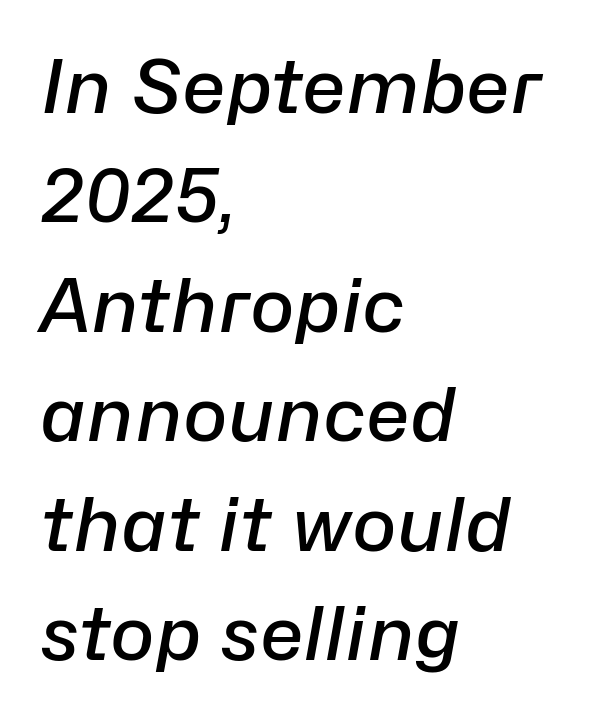
Weight check: semibold — heavier than regular, not quite bold. Here the designer chose a conventional face with non-uniform glyph widths. The space directly below the letters is spotless. Nothing unusual about the tracking: characters are spaced as the font intends. Style check: oblique. Is there much room between lines? A standard amount, neither cramped nor airy.
